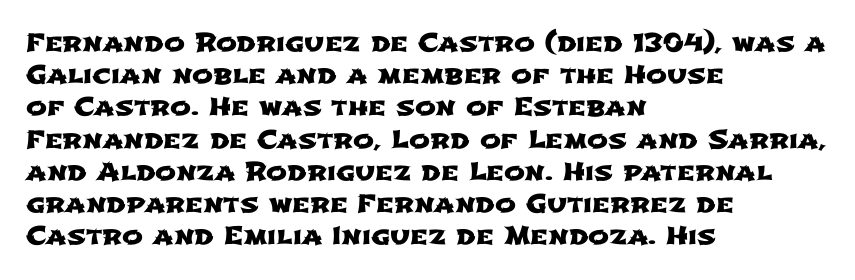
The image shows 25 px text type; set left-aligned, normal line spacing (1.29x), normal letter spacing, not underlined.
